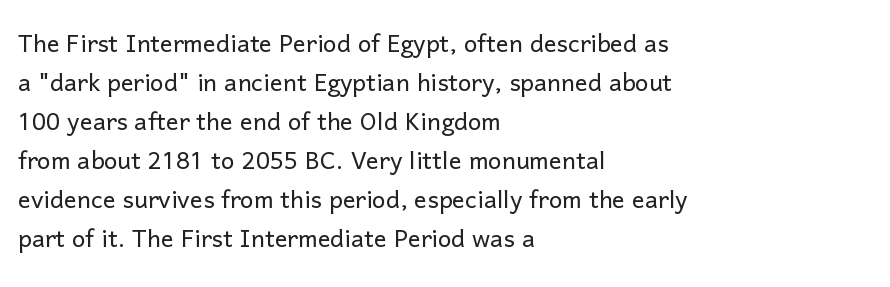
Descenders are the only things crossing below the line. Honestly, the letter spacing is just normal — you wouldn't notice it. The axis of the letterforms is exactly vertical. A light-to-regular cut is what we see here. Proportional: the letters do not fall into vertical columns.
